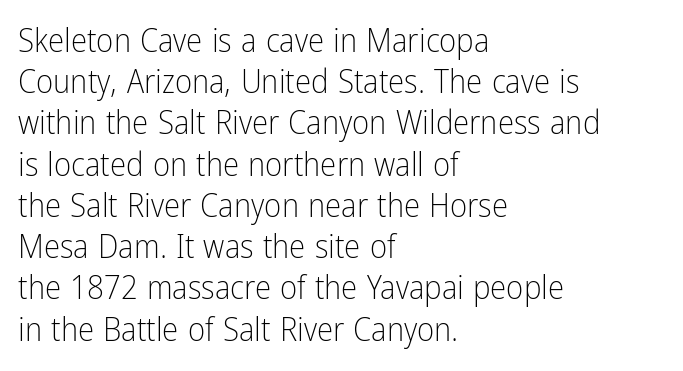
If you measured baseline to baseline, you'd find a middling distance. Descenders are the only things crossing below the line. Students, note that the glyphs here touch the page at normal intervals. Summary of weight: not heavy and not bold. The passage shown is typed in a proportional face where columns would drift.
